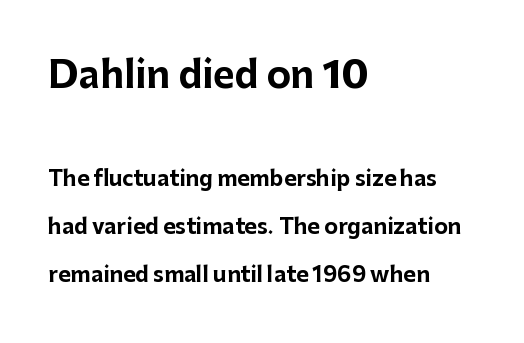
{"serif": "no", "italic": "no", "bold": "yes", "weight": "bold", "width": "normal", "stroke_contrast": "low", "x_height": "medium", "monospaced": "no", "underline": "no", "align": "left", "line_spacing": "loose", "line_spacing_ratio": 2.3, "letter_spacing": "normal", "letter_spacing_em": 0.0, "larger_block": "first", "size_ratio": 1.76, "glyph_px": 37}
